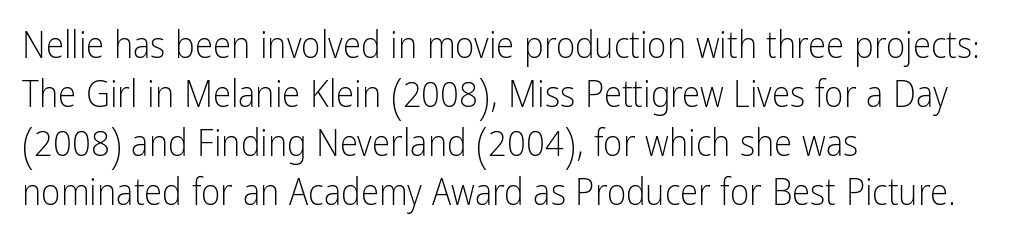
Q: Is the text bold? A: No.
Q: Is the text italic (slanted)? A: No, it is upright.
Q: Is the typeface a serif or a sans-serif typeface? A: Sans-serif.
Q: Is the text underlined? A: No.
Q: How is the paragraph aligned? A: Left-aligned.
Q: Is the spacing between letters normal or unusually wide? A: Normal.
Q: Is the spacing between lines tight, normal or loose? A: Normal.
Q: Width (condensed, normal, or wide)? A: Condensed.
Q: Stroke contrast? A: Low.
Q: x-height? A: Medium.
Q: Monospaced? A: No.
